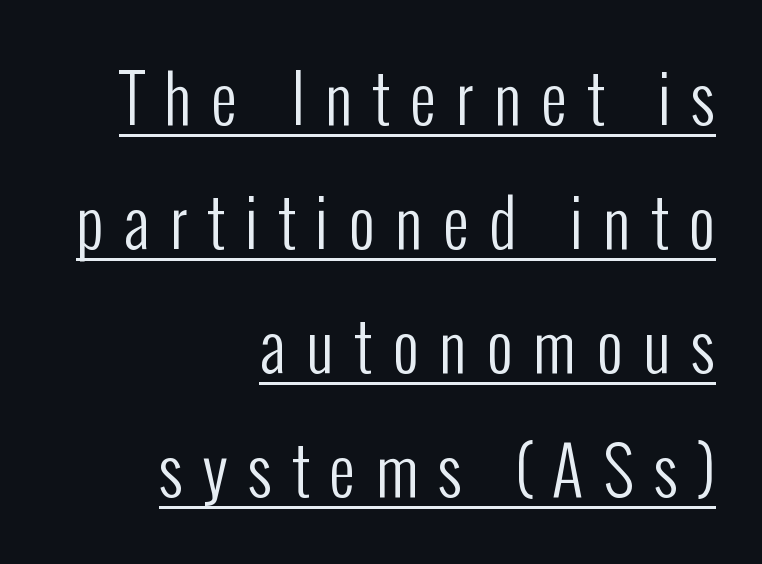
The image shows 65 px regular-weight, condensed sans-serif type, upright; set right-aligned, loose line spacing (1.91x), unusually wide letter spacing (+0.31 em), underlined; low stroke contrast and a medium x-height.
